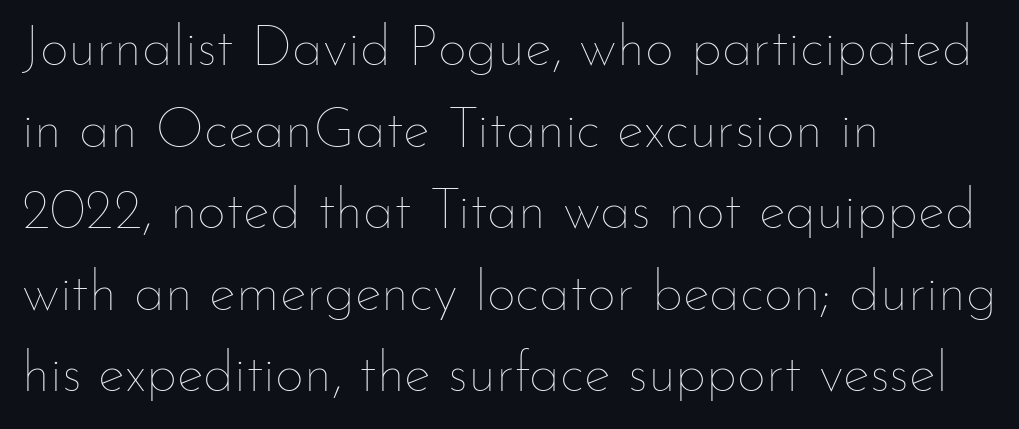
Glance below the letters and you will spot only blank space. Here the designer chose a conventional face with non-uniform glyph widths. A quiet, ordinary-to-light weight characterises the typeface. The lettering stays uniformly vertical, giving the passage a roman look.
